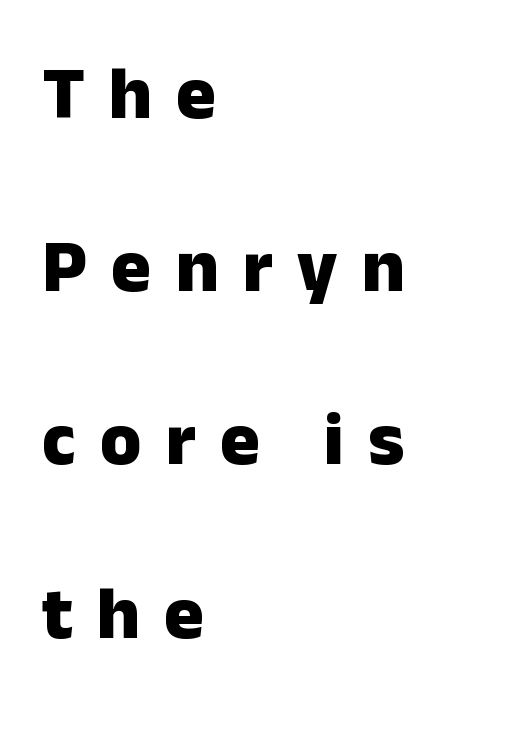
Underlining? Definitely not there. Posture: upright roman. The line-height multiplier appears high, well above default. The glyphs in this specimen are sans serif. Horizontally, the lines are justified to the leading edge only. The letters are bold, with thick, heavy strokes.
